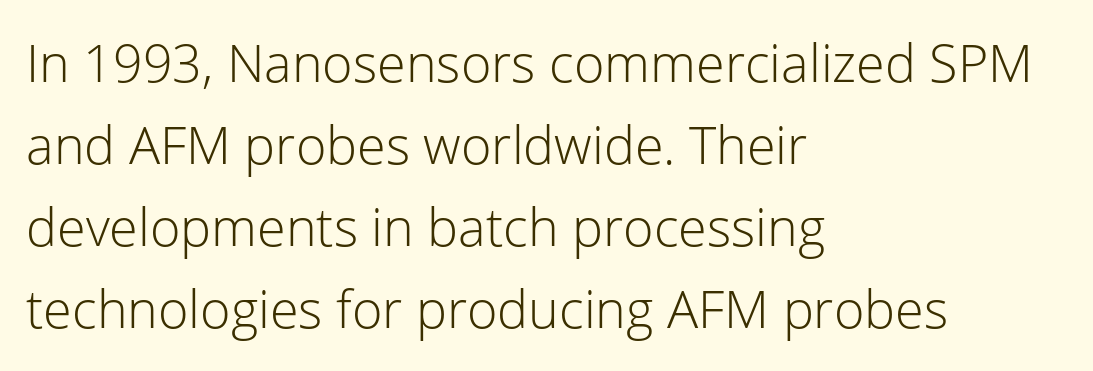
What stands out about the letter spacing? Nothing — it is the standard amount. Weight: not bold — regular or lighter. The passage shown is typeset with a sans-serif family. Spacing verdict: proportional, widths tailored to each character. Horizontal alignment here is leftward, the default for most running prose.
